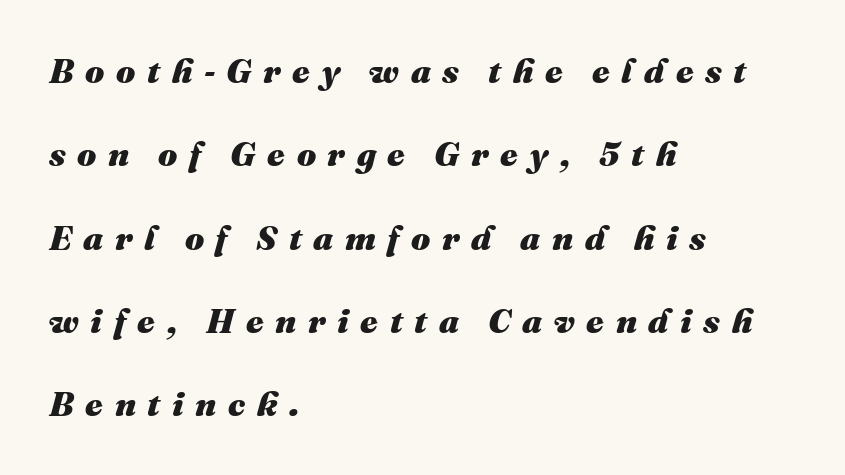
{"italic": "yes", "lean": "right", "slant_degrees": 16, "bold": "yes", "weight": "heavy", "width": "normal", "stroke_contrast": "medium", "x_height": "medium", "monospaced": "no", "underline": "no", "align": "left", "line_spacing": "loose", "line_spacing_ratio": 2.45, "letter_spacing": "wide", "letter_spacing_em": 0.34, "glyph_px": 34}
